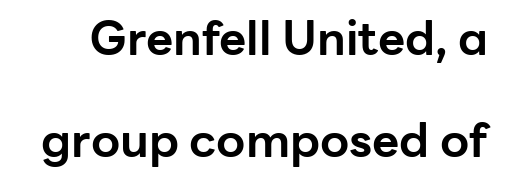
The image shows 47 px bold sans-serif type, upright; set loose line spacing (2.16x), normal letter spacing, not underlined; low stroke contrast and a medium x-height.
